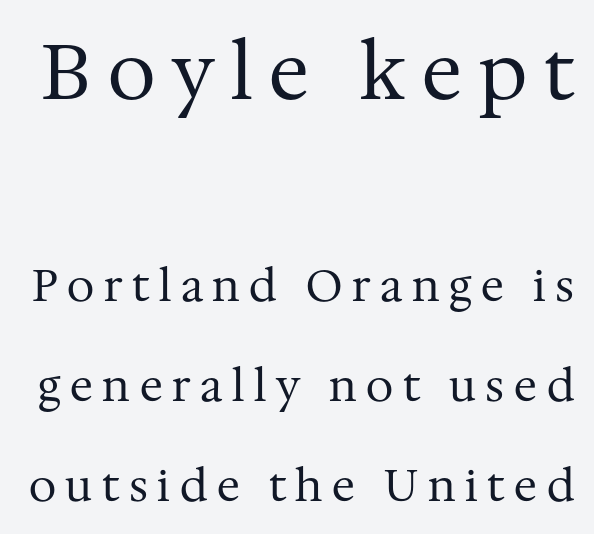
The image shows 77 px regular-weight serif type, upright; set loose line spacing (2.27x), unusually wide letter spacing (+0.22 em), not underlined; the first (top) block is 1.75x larger; medium stroke contrast and a medium x-height.
